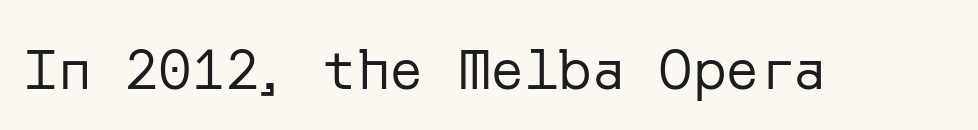
{"serif": "no", "italic": "no", "bold": "no", "weight": "regular", "width": "normal", "stroke_contrast": "low", "x_height": "medium", "underline": "no", "letter_spacing": "normal", "letter_spacing_em": 0.0, "glyph_px": 56}
